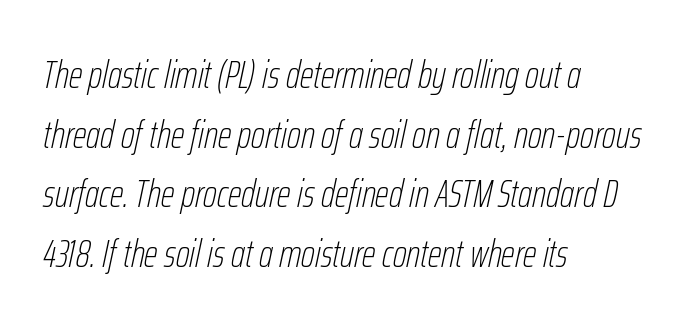
{"italic": "yes", "lean": "right", "slant_degrees": 12, "bold": "no", "weight": "thin", "width": "condensed", "stroke_contrast": "low", "x_height": "medium", "monospaced": "no", "underline": "no", "align": "left", "line_spacing": "normal", "line_spacing_ratio": 1.53, "letter_spacing": "normal", "letter_spacing_em": 0.0, "glyph_px": 39}
